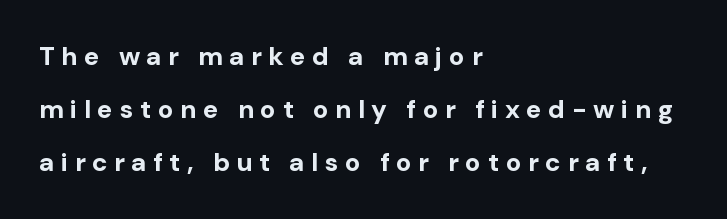
Q: Is the text bold? A: Yes.
Q: Is the text italic (slanted)? A: No, it is upright.
Q: Is the text underlined? A: No.
Q: How is the paragraph aligned? A: Left-aligned.
Q: Is the spacing between letters normal or unusually wide? A: Unusually wide.
Q: Is the spacing between lines tight, normal or loose? A: Loose.
